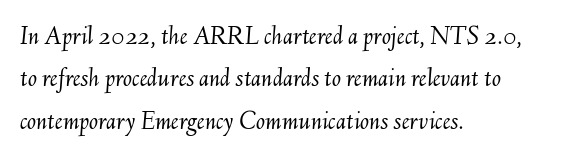
Q: Is the text bold? A: No.
Q: Is the text italic (slanted)? A: Yes, it leans right by about 6 degrees.
Q: Is the text underlined? A: No.
Q: How is the paragraph aligned? A: Left-aligned.
Q: Is the spacing between letters normal or unusually wide? A: Normal.
Q: Is the spacing between lines tight, normal or loose? A: Normal.
